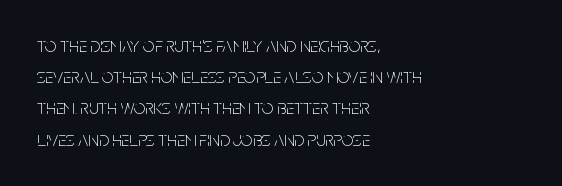
Between one letter and the next there's only the usual sliver of space. Letters rest on an invisible, unmarked baseline. Does the copy run flush right? No — it runs flush left. Nothing heavy about these letters — not bold at all.
